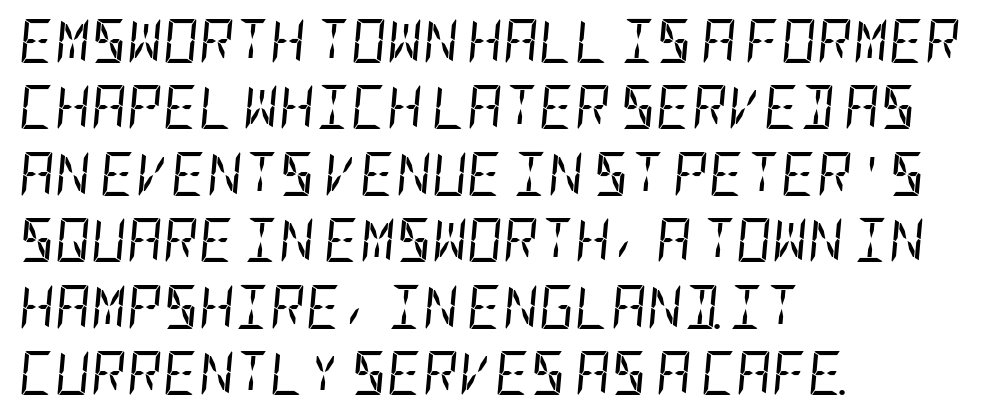
The image shows 44 px regular-weight, condensed type, italic (leaning right); set left-aligned, normal line spacing (1.51x), normal letter spacing, not underlined; low stroke contrast and a large x-height.
